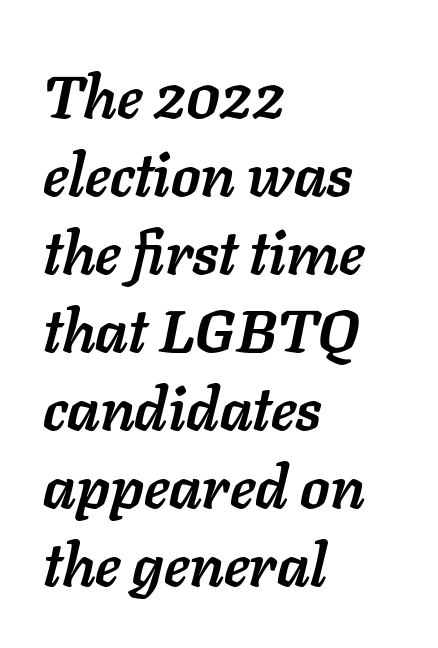
{"italic": "yes", "lean": "right", "slant_degrees": 11, "bold": "yes", "weight": "semibold", "width": "normal", "stroke_contrast": "low", "x_height": "medium", "monospaced": "no", "underline": "no", "align": "left", "line_spacing": "normal", "line_spacing_ratio": 1.3, "letter_spacing": "normal", "letter_spacing_em": 0.0, "glyph_px": 60}
